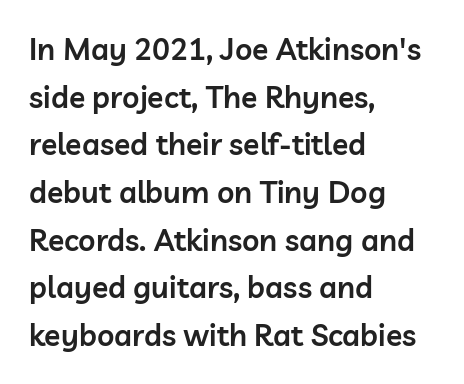
{"serif": "no", "italic": "no", "bold": "semi", "weight": "semibold", "width": "normal", "stroke_contrast": "low", "x_height": "medium", "monospaced": "no", "underline": "no", "align": "left", "line_spacing": "normal", "line_spacing_ratio": 1.59, "letter_spacing": "normal", "letter_spacing_em": 0.0, "glyph_px": 30}
